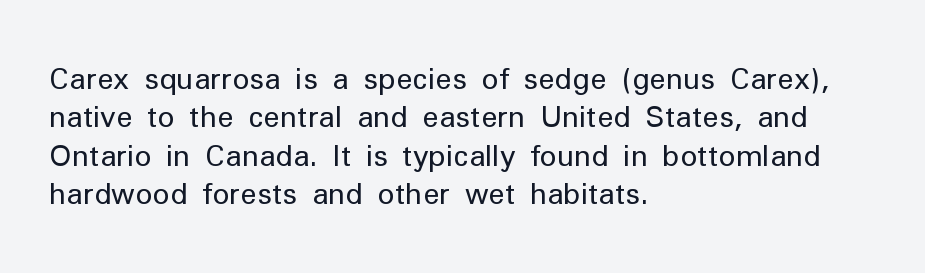
{"serif": "no", "italic": "no", "bold": "no", "weight": "regular", "width": "normal", "stroke_contrast": "low", "x_height": "medium", "monospaced": "no", "underline": "no", "align": "left", "line_spacing": "normal", "line_spacing_ratio": 1.32, "letter_spacing": "normal", "letter_spacing_em": 0.0, "glyph_px": 29}
